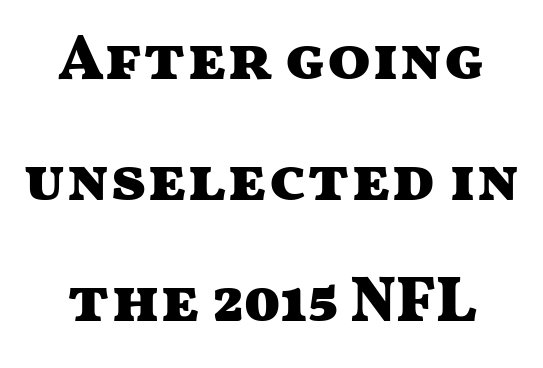
Style check: upright. The whitespace from short lines is split evenly between both sides. What kind of face is this? One without serifs — a sans. Words appear dense and cohesive because spacing is normal. Varying glyph widths throughout — classic text-font behaviour. Weight: bold.
